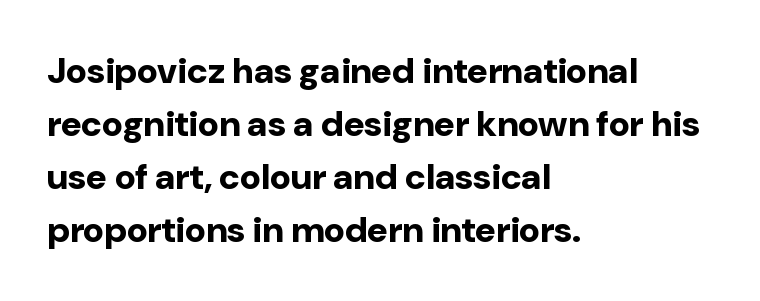
{"serif": "no", "italic": "no", "bold": "yes", "weight": "bold", "width": "normal", "stroke_contrast": "low", "x_height": "medium", "monospaced": "no", "underline": "no", "align": "left", "line_spacing": "normal", "line_spacing_ratio": 1.47, "letter_spacing": "normal", "letter_spacing_em": 0.0, "glyph_px": 36}
